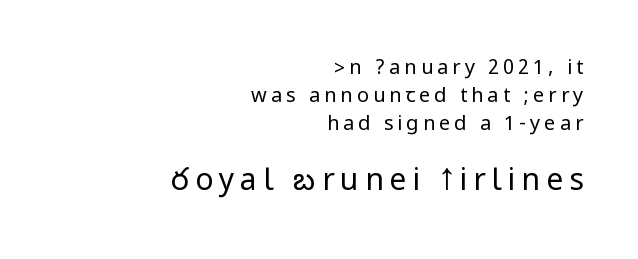
The image shows 30 px regular-weight, condensed sans-serif type, upright; set right-aligned, normal line spacing (1.39x), unusually wide letter spacing (+0.2 em), not underlined; the second (bottom) block is 1.5x larger; low stroke contrast.
